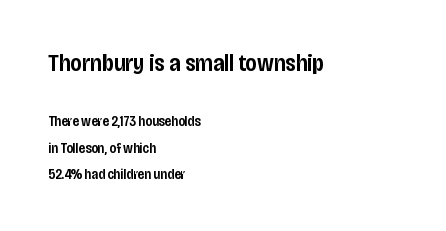
{"italic": "no", "bold": "semi", "underline": "no", "align": "left", "line_spacing_ratio": 1.88, "letter_spacing": "normal", "letter_spacing_em": 0.0, "larger_block": "first", "size_ratio": 1.71, "glyph_px": 24}
